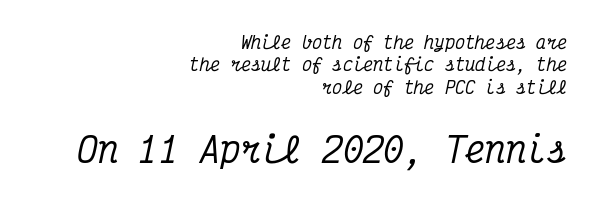
The glyphs look as if they've been sheared to an angle. What kind of face is this? One with serifs. Whoever set this chose a conventional vertical rhythm. Check the space under the baseline: it is left empty. The rendering keeps characters at their native spacing.
